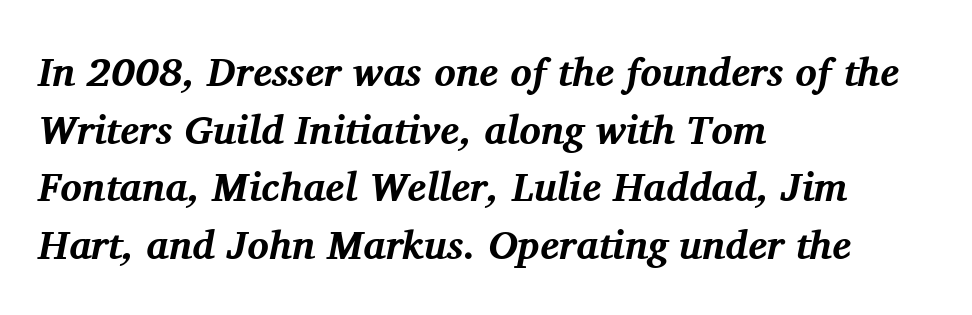
Q: Is the text bold? A: Yes.
Q: Is the text italic (slanted)? A: Yes, it leans right by about 11 degrees.
Q: Is the typeface a serif or a sans-serif typeface? A: Serif.
Q: Is the text underlined? A: No.
Q: How is the paragraph aligned? A: Left-aligned.
Q: Is the spacing between letters normal or unusually wide? A: Normal.
Q: Is the spacing between lines tight, normal or loose? A: Normal.
Q: Width (condensed, normal, or wide)? A: Normal.
Q: Stroke contrast? A: Medium.
Q: x-height? A: Medium.
Q: Monospaced? A: No.
